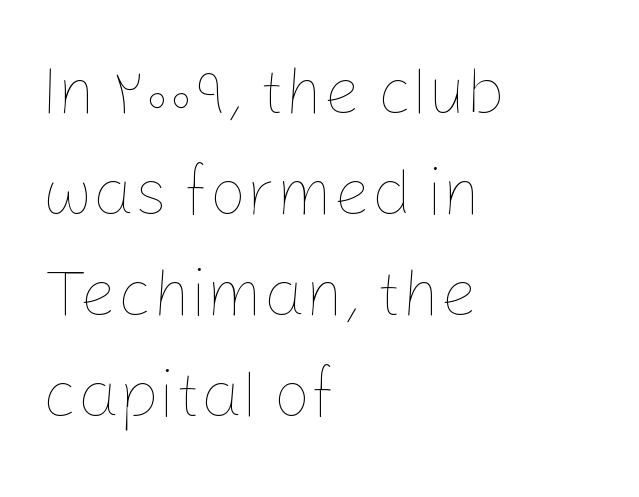
The image shows 66 px thin type, upright; set left-aligned, normal line spacing (1.53x), normal letter spacing, not underlined; low stroke contrast and a medium x-height.
